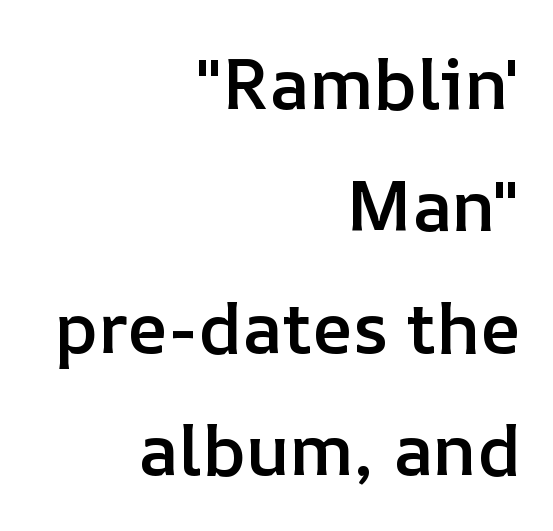
The image shows 71 px semibold type, upright; set right-aligned, line spacing 1.72x, normal letter spacing, not underlined; low stroke contrast and a medium x-height.
